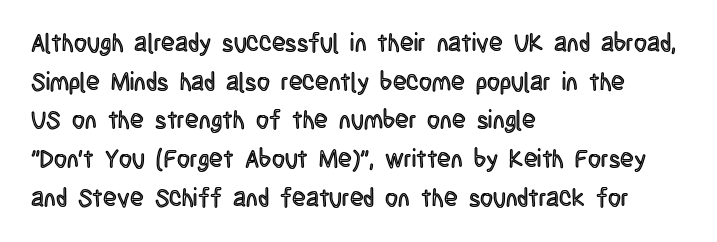
Q: Is the text italic (slanted)? A: No, it is upright.
Q: Is the text underlined? A: No.
Q: How is the paragraph aligned? A: Left-aligned.
Q: Is the spacing between letters normal or unusually wide? A: Normal.
Q: Is the spacing between lines tight, normal or loose? A: Normal.
